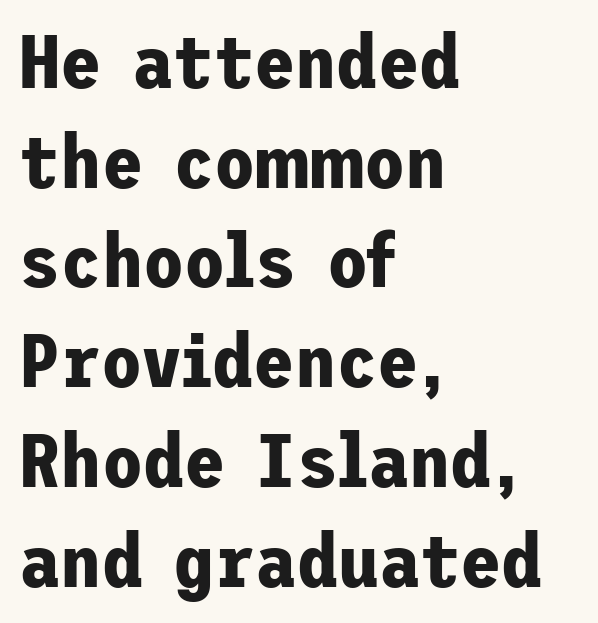
Q: Is the text bold? A: Yes.
Q: Is the text italic (slanted)? A: No, it is upright.
Q: Is the typeface a serif or a sans-serif typeface? A: Sans-serif.
Q: Is the text underlined? A: No.
Q: How is the paragraph aligned? A: Left-aligned.
Q: Is the spacing between letters normal or unusually wide? A: Normal.
Q: Is the spacing between lines tight, normal or loose? A: Normal.
Q: Width (condensed, normal, or wide)? A: Normal.
Q: Stroke contrast? A: Low.
Q: x-height? A: Medium.
